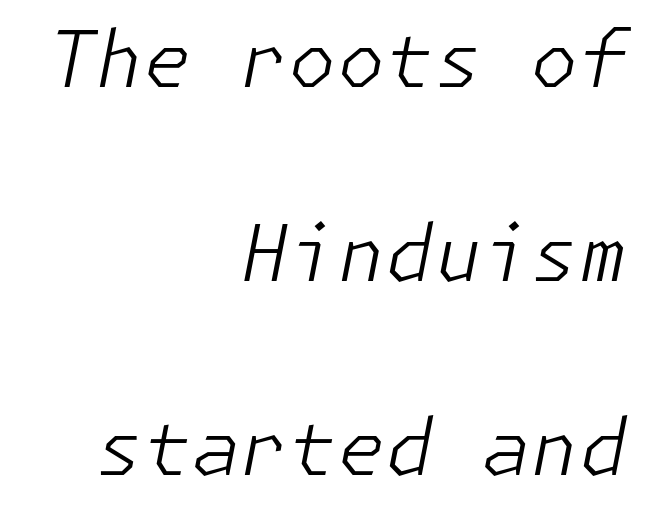
{"italic": "yes", "lean": "right", "slant_degrees": 11, "bold": "no", "weight": "light", "width": "normal", "stroke_contrast": "low", "x_height": "medium", "underline": "no", "align": "right", "line_spacing": "loose", "line_spacing_ratio": 2.49, "letter_spacing": "normal", "letter_spacing_em": 0.0, "glyph_px": 78}
